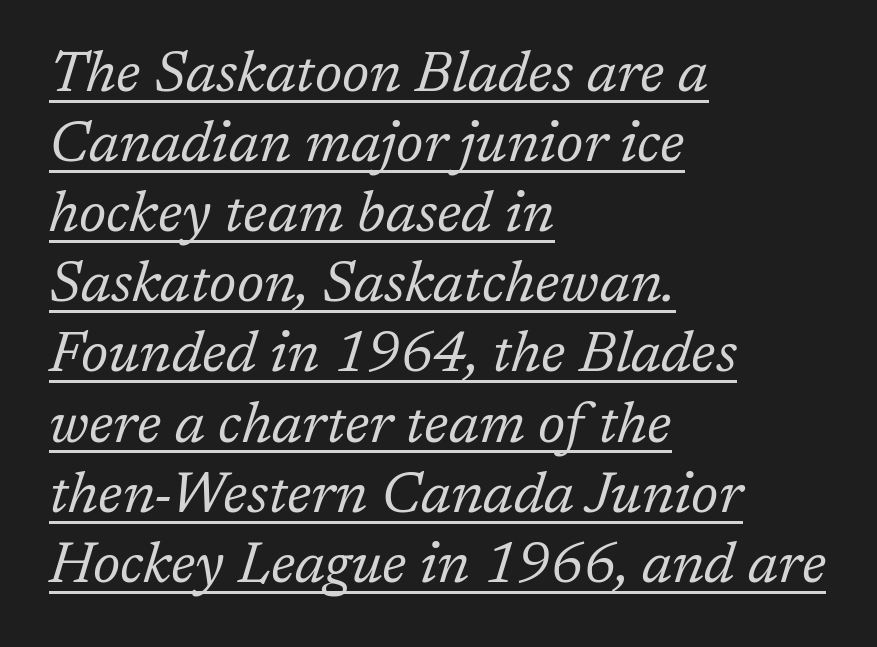
{"serif": "yes", "italic": "yes", "lean": "right", "slant_degrees": 17, "bold": "no", "weight": "regular", "width": "normal", "stroke_contrast": "low", "x_height": "medium", "monospaced": "no", "underline": "yes", "align": "left", "line_spacing_ratio": 1.23, "letter_spacing": "normal", "letter_spacing_em": 0.0, "glyph_px": 57}
